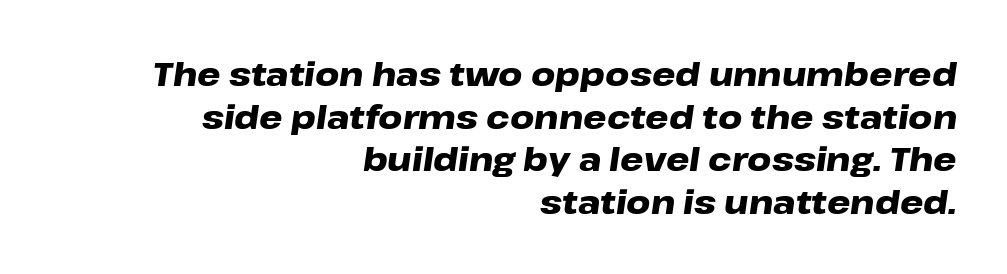
The image shows 33 px heavy, wide type, italic (leaning right); set right-aligned, normal line spacing (1.29x), normal letter spacing, not underlined; low stroke contrast and a medium x-height.
